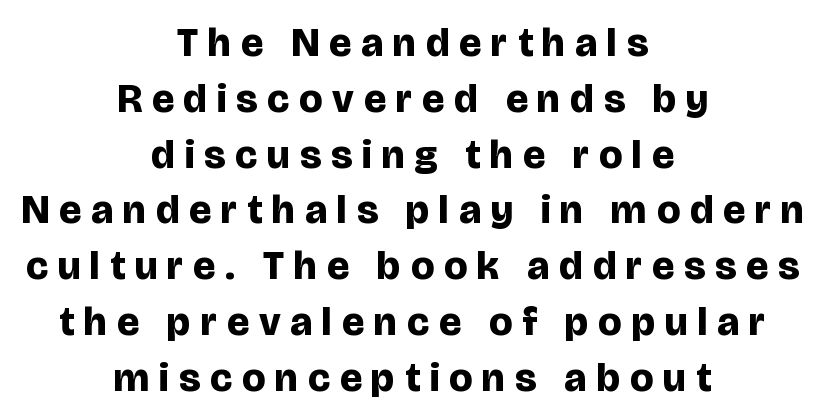
{"serif": "no", "italic": "no", "bold": "yes", "weight": "bold", "width": "normal", "stroke_contrast": "low", "x_height": "large", "monospaced": "no", "underline": "no", "align": "center", "line_spacing": "normal", "line_spacing_ratio": 1.36, "letter_spacing": "wide", "letter_spacing_em": 0.24, "glyph_px": 41}
